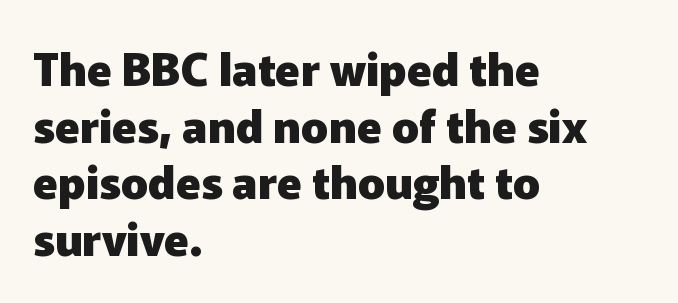
Characters remain perfectly vertical along every line. The face used here has the dense, thick strokes of a bold. Does the leading feel generous? No, just average. This rendering uses left alignment, leaving the right contour irregular.
